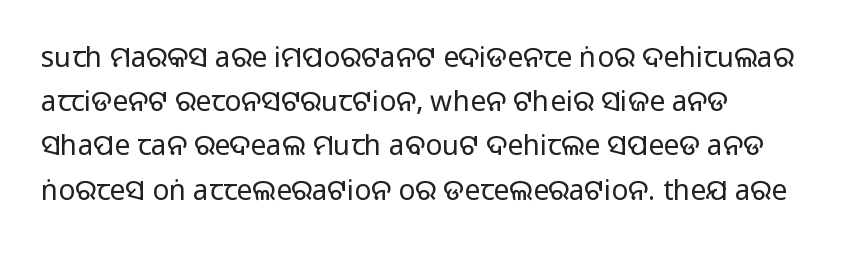
Horizontal bands of white between lines are of average thickness. Does extra space separate the letters? No, they use regular spacing. Reading down the block, your eye returns to a fixed left position each line. The letters stand upright; this is a roman face. Each letter's strokes conclude bluntly, with no projecting serifs.
